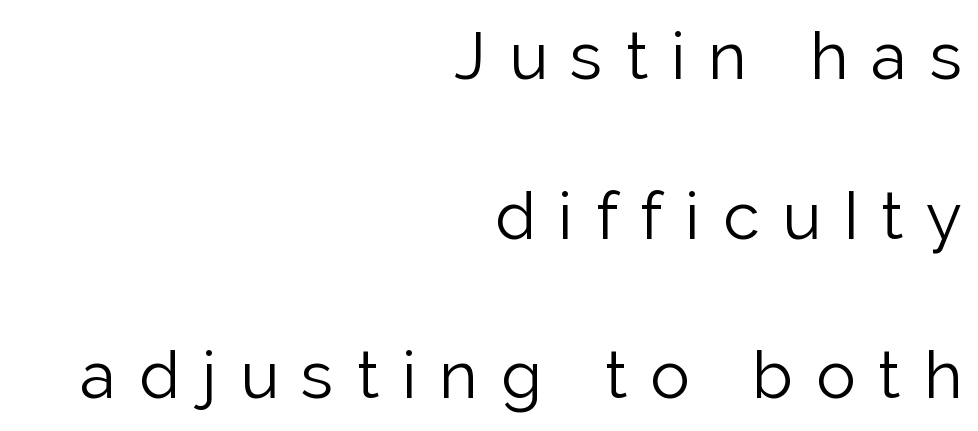
{"serif": "no", "italic": "no", "bold": "no", "weight": "light", "width": "normal", "stroke_contrast": "low", "x_height": "medium", "monospaced": "no", "underline": "no", "align": "right", "line_spacing": "loose", "line_spacing_ratio": 2.42, "letter_spacing": "wide", "letter_spacing_em": 0.35, "glyph_px": 66}
